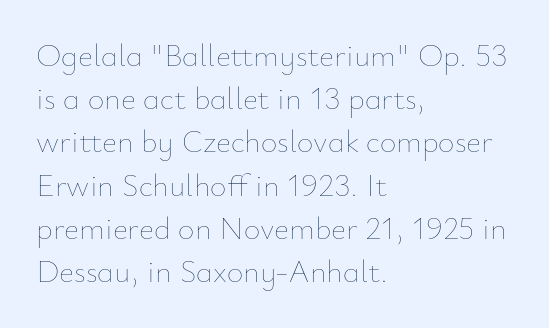
Q: Is the text bold? A: No.
Q: Is the text italic (slanted)? A: No, it is upright.
Q: Is the text underlined? A: No.
Q: How is the paragraph aligned? A: Left-aligned.
Q: Is the spacing between letters normal or unusually wide? A: Normal.
Q: Is the spacing between lines tight, normal or loose? A: Normal.
Q: Width (condensed, normal, or wide)? A: Normal.
Q: Stroke contrast? A: Low.
Q: x-height? A: Small.
Q: Monospaced? A: No.
